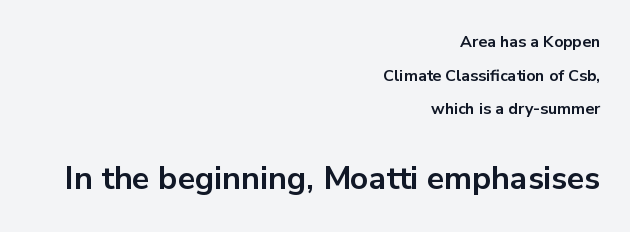
{"serif": "no", "italic": "no", "bold": "yes", "weight": "bold", "width": "normal", "stroke_contrast": "low", "x_height": "medium", "monospaced": "no", "underline": "no", "align": "right", "line_spacing": "loose", "line_spacing_ratio": 2.1, "letter_spacing": "normal", "letter_spacing_em": 0.0, "larger_block": "second", "size_ratio": 2.0, "glyph_px": 32}
